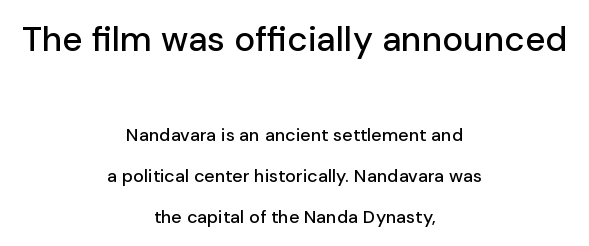
Does the type have serifs? No, each stem ends abruptly. Note the varied advance widths — an 'i' is clearly narrower than an 'm'. Visually, the top section dominates because its glyphs are scaled up. The passage shown is not underscored anywhere. Is the letter spacing exaggerated? No — it looks like the ordinary default.
